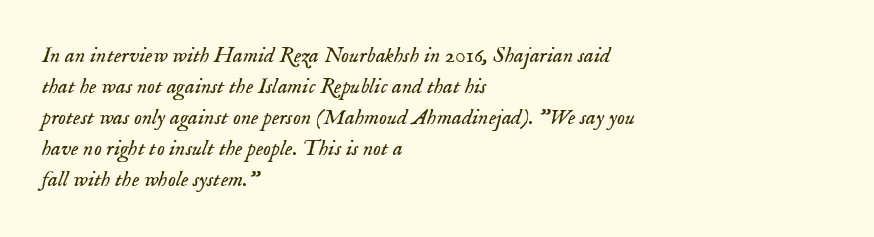
Does the lettering tilt? It does — this is italic. The setting favours the left margin, as ordinary paragraphs usually do. Tracking here is standard; glyphs follow each other at the usual distance. Whoever set this chose a conventional vertical rhythm. The characters are drawn with everyday or finer stroke widths.
